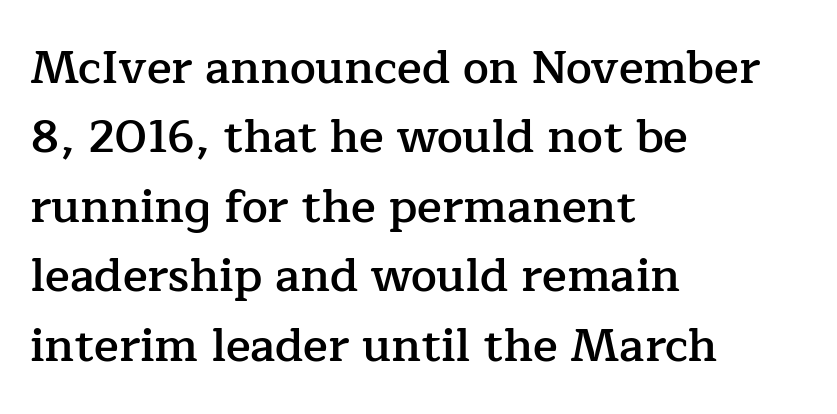
Unmarked baselines from the first word to the last. What stands out about the letter spacing? Nothing — it is the standard amount. Summary of vertical rhythm: regular, with standard interline spacing. Check where the strokes stop: tiny serifs finish them off. Ordinary non-slanted type is in use. One-word summary of the alignment: left.
